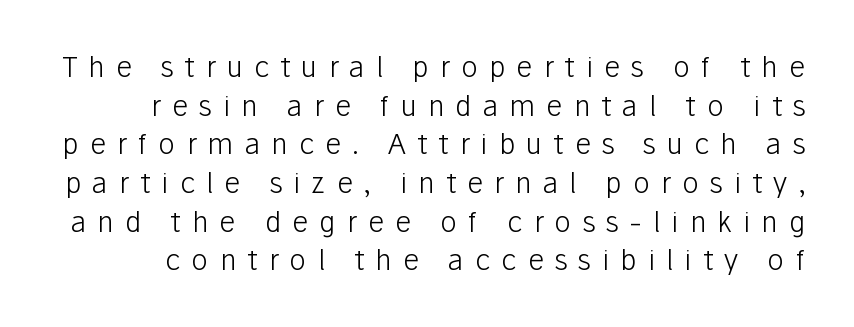
Q: Is the text bold? A: No.
Q: Is the text italic (slanted)? A: No, it is upright.
Q: Is the typeface a serif or a sans-serif typeface? A: Sans-serif.
Q: Is the text underlined? A: No.
Q: Is the spacing between letters normal or unusually wide? A: Unusually wide.
Q: Is the spacing between lines tight, normal or loose? A: Normal.
Q: Width (condensed, normal, or wide)? A: Normal.
Q: Stroke contrast? A: Low.
Q: x-height? A: Medium.
Q: Monospaced? A: No.
